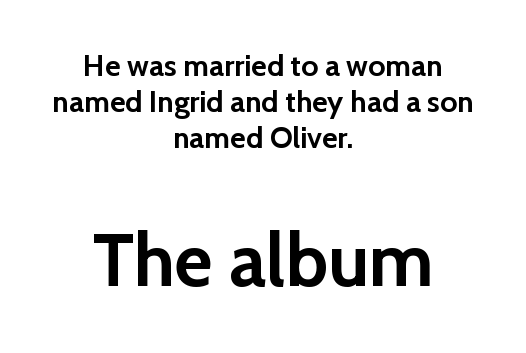
Q: Is the text bold? A: Yes.
Q: Is the text italic (slanted)? A: No, it is upright.
Q: Is the typeface a serif or a sans-serif typeface? A: Sans-serif.
Q: Is the text underlined? A: No.
Q: How is the paragraph aligned? A: Centered.
Q: Is the spacing between letters normal or unusually wide? A: Normal.
Q: Which block of text is set in a larger size, the first (top) or the second (bottom)? A: The second (bottom) one.
Q: Width (condensed, normal, or wide)? A: Normal.
Q: Stroke contrast? A: Low.
Q: x-height? A: Medium.
Q: Monospaced? A: No.
